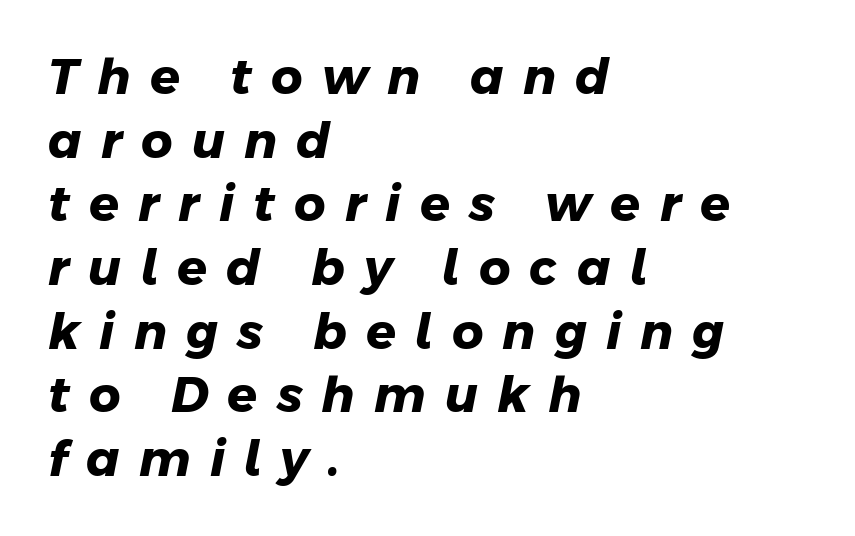
Look at the stroke-to-counter ratio: heavy, a bold. This sample uses expanded letter spacing, leaving extra air between glyphs. Looks like regular typesetting: each glyph gets only the width it needs. A typesetter would call this leading conventional body-copy spacing. Grotesque or geometric, the face here clearly has no serifs.
